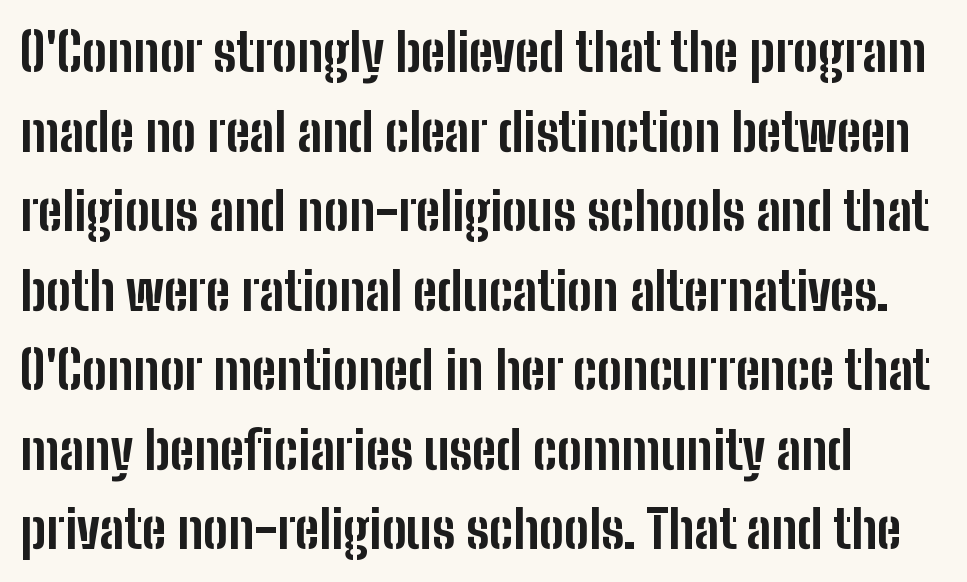
The image shows 52 px bold, condensed sans-serif type, upright; set left-aligned, normal line spacing (1.53x), normal letter spacing, not underlined; low stroke contrast and a medium x-height.
